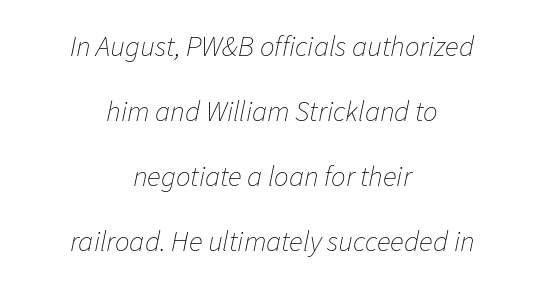
The image shows 29 px thin type, italic (leaning right); set centered, loose line spacing (2.24x), normal letter spacing, not underlined; low stroke contrast and a medium x-height.
